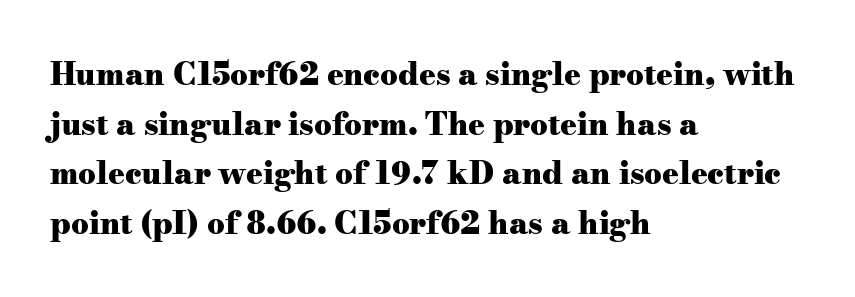
The image shows 31 px heavy, wide serif type, upright; set left-aligned, normal line spacing (1.6x), normal letter spacing, not underlined; medium stroke contrast and a small x-height.
